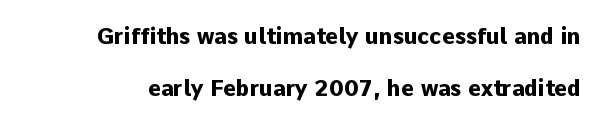
This block would shrink considerably if given ordinary leading; it's expanded now. A clean baseline with only descenders dipping below it. These lines keep a tight, regular rhythm from letter to letter. Set as a true bold cut, around the 700 mark. Rendered with straight, roman letterforms.
